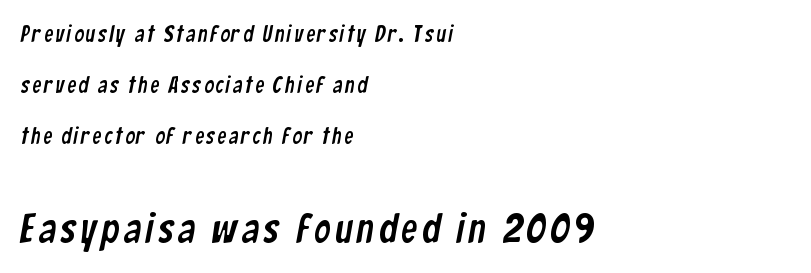
The image shows 41 px condensed sans-serif type; set left-aligned, loose line spacing (2.21x), not underlined; the second (bottom) block is 1.78x larger; low stroke contrast and a medium x-height.
